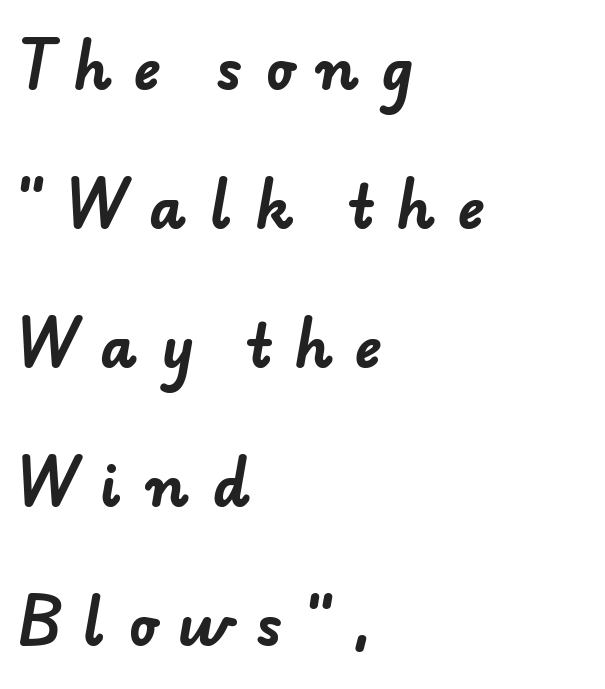
The image shows 57 px bold sans-serif type; set left-aligned, loose line spacing (2.44x), unusually wide letter spacing (+0.4 em), not underlined; low stroke contrast and a small x-height.
